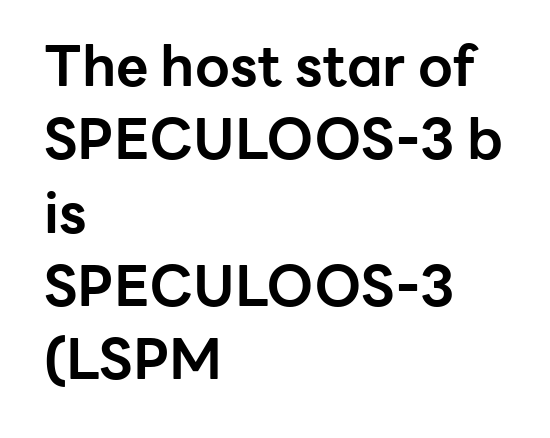
Q: Is the text bold? A: Yes.
Q: Is the text italic (slanted)? A: No, it is upright.
Q: Is the typeface a serif or a sans-serif typeface? A: Sans-serif.
Q: Is the text underlined? A: No.
Q: How is the paragraph aligned? A: Left-aligned.
Q: Is the spacing between letters normal or unusually wide? A: Normal.
Q: Is the spacing between lines tight, normal or loose? A: Normal.
Q: Width (condensed, normal, or wide)? A: Normal.
Q: Stroke contrast? A: Low.
Q: x-height? A: Medium.
Q: Monospaced? A: No.
